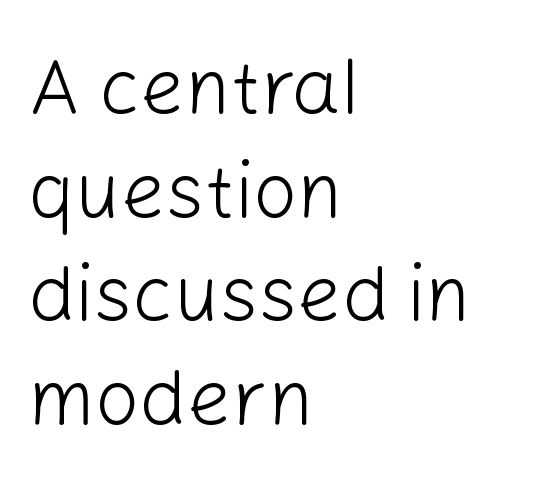
These lines are set flush left with a ragged right edge. The foot of each line stays bare and open. The vertical gap from one line to the next is medium. These glyphs show unthickened strokes, regular width or finer. The letters stand upright; this is a roman face.
